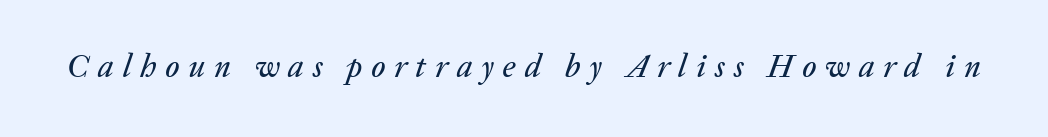
Q: Is the text italic (slanted)? A: Yes, it leans right by about 20 degrees.
Q: Is the text underlined? A: No.
Q: Is the spacing between letters normal or unusually wide? A: Unusually wide.
Q: Width (condensed, normal, or wide)? A: Normal.
Q: Stroke contrast? A: Low.
Q: x-height? A: Medium.
Q: Monospaced? A: No.
